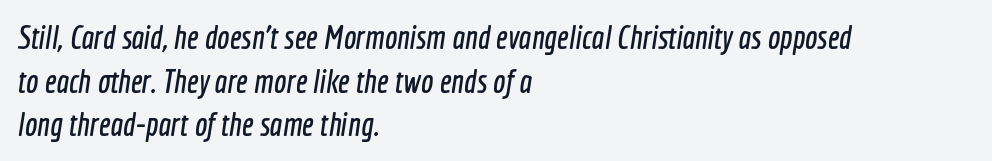
The image shows 33 px condensed sans-serif type; set left-aligned, normal line spacing (1.32x), normal letter spacing, not underlined; a medium x-height.
